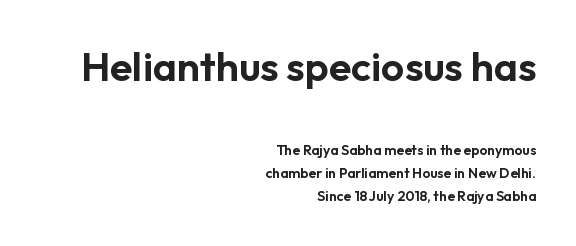
The image shows 41 px sans-serif type, upright; set right-aligned, normal line spacing (1.66x), normal letter spacing, not underlined; the first (top) block is 2.93x larger; low stroke contrast and a medium x-height.
